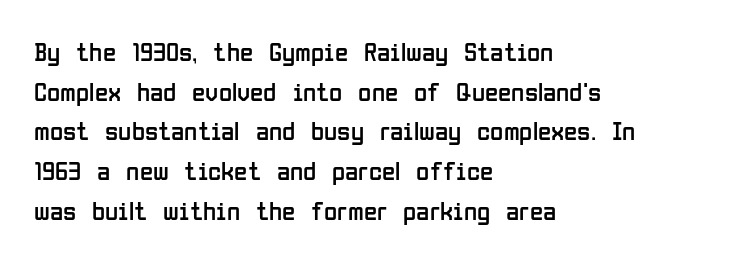
{"italic": "no", "bold": "no", "underline": "no", "align": "left", "line_spacing": "normal", "line_spacing_ratio": 1.47, "letter_spacing": "normal", "letter_spacing_em": 0.0, "glyph_px": 27}
